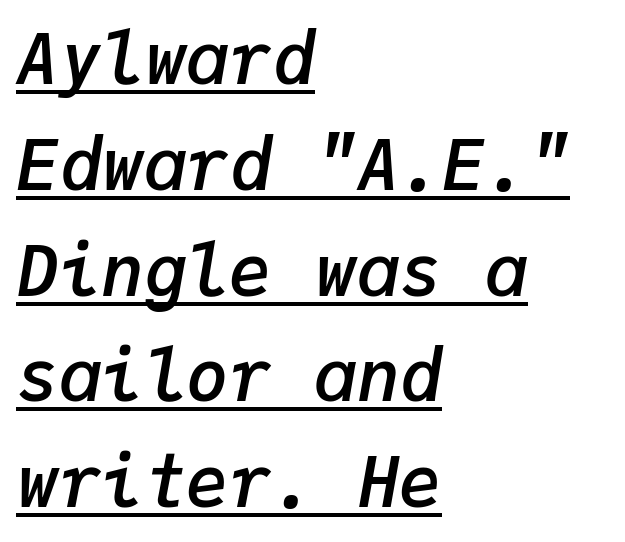
{"italic": "yes", "lean": "right", "slant_degrees": 9, "bold": "semi", "weight": "semibold", "width": "normal", "stroke_contrast": "low", "x_height": "medium", "monospaced": "yes", "underline": "yes", "align": "left", "line_spacing": "normal", "line_spacing_ratio": 1.49, "letter_spacing": "normal", "letter_spacing_em": 0.0, "glyph_px": 71}
